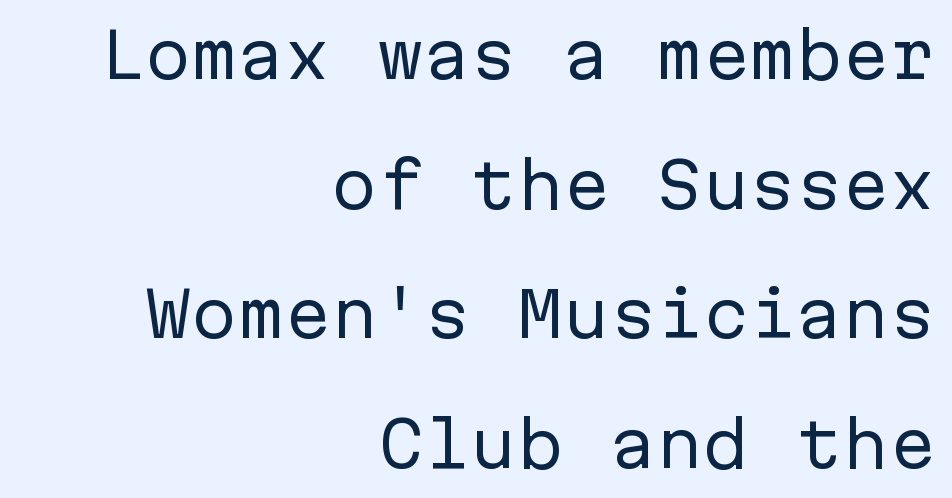
{"serif": "no", "italic": "no", "bold": "no", "weight": "regular", "width": "normal", "stroke_contrast": "low", "x_height": "medium", "monospaced": "yes", "underline": "no", "align": "right", "line_spacing": "loose", "line_spacing_ratio": 2.09, "letter_spacing": "normal", "letter_spacing_em": 0.0, "glyph_px": 62}
